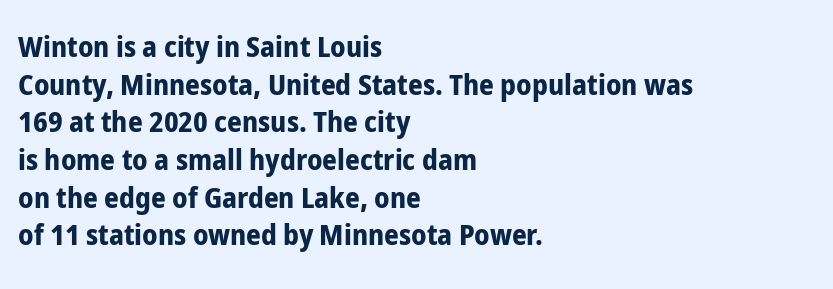
Unlike a traditional serif, this face leaves its strokes unadorned. Each letter keeps its own natural width here, so spacing adapts to shape. Nothing unusual about the tracking: characters are spaced as the font intends. The gap between lines stays unmarked. Every character sits straight up, as roman type does. Visually the block forms a straight wall on the left and a jagged coastline on the right.
